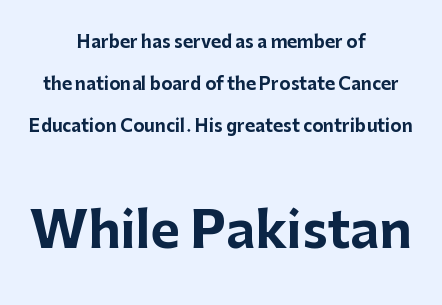
The image shows 50 px bold sans-serif type, upright; set centered, loose line spacing (2.46x), normal letter spacing, not underlined; the second (bottom) block is 2.94x larger; low stroke contrast and a medium x-height.
